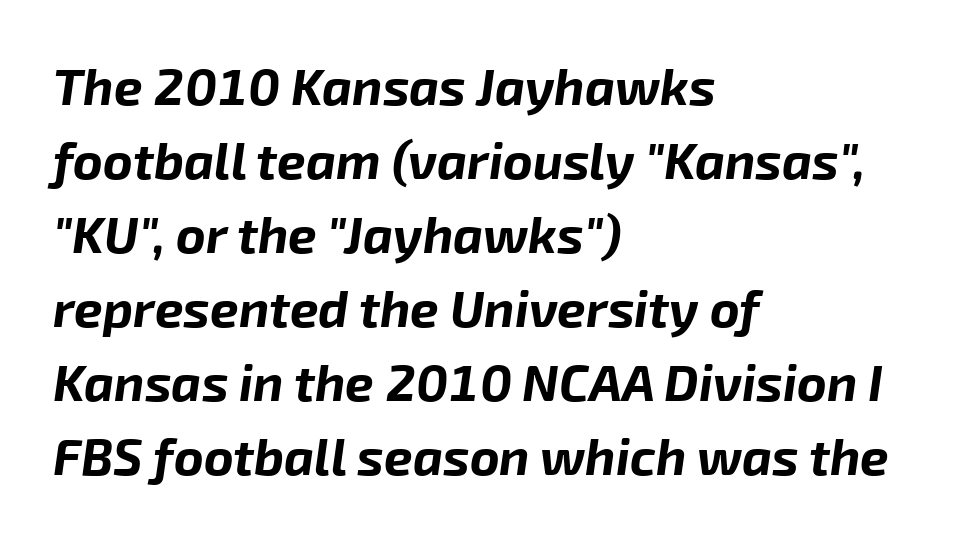
The leading is moderate, giving the passage an even texture. Layout note: lines flush left. The text carries the slant typical of an italic or oblique font. Inter-character spacing is left at the font's built-in metrics. Thick stems and heavy bowls — unmistakably bold. The zone under the glyphs is completely vacant.
